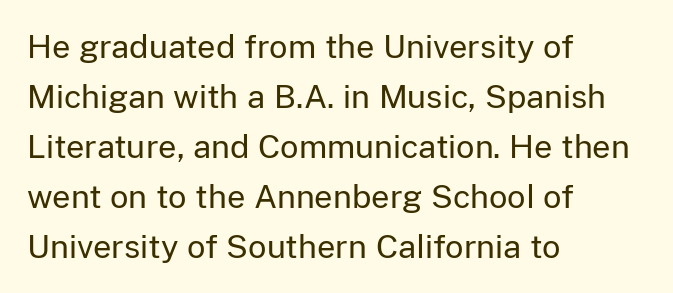
Spacing verdict: proportional, widths tailored to each character. Posture: upright roman. Each word holds together tightly as a unit, with standard inter-letter gaps. Decoration check: the copy has no underline. The typesetting does not lean heavy: it is not bold. The text was rendered using a sans face with plain stroke endings.
